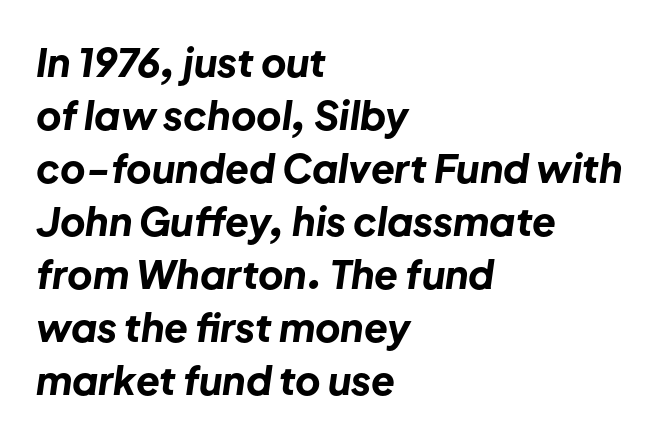
The image shows 39 px bold type, italic (leaning right); set left-aligned, normal line spacing (1.36x), normal letter spacing, not underlined; low stroke contrast and a medium x-height.
